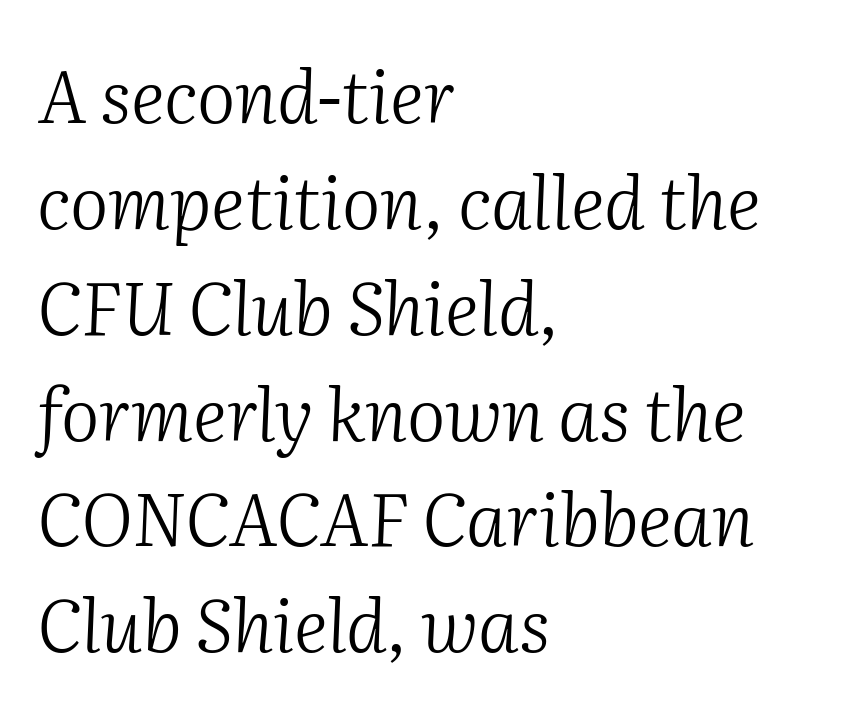
The image shows 73 px light serif type, italic (leaning right); set left-aligned, normal line spacing (1.45x), normal letter spacing, not underlined; medium stroke contrast and a medium x-height.
